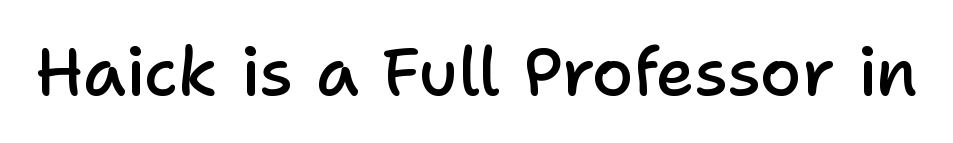
The image shows 67 px semibold sans-serif type, upright; set normal letter spacing, not underlined; low stroke contrast and a medium x-height.
